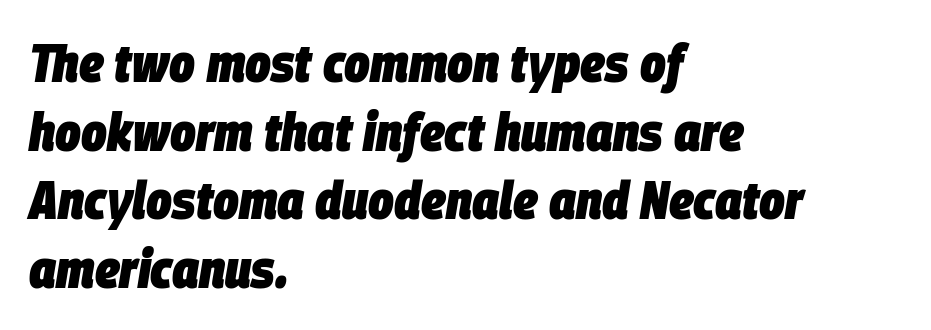
{"italic": "yes", "lean": "right", "slant_degrees": 9, "bold": "yes", "weight": "heavy", "width": "condensed", "stroke_contrast": "low", "x_height": "large", "monospaced": "no", "underline": "no", "align": "left", "line_spacing": "normal", "line_spacing_ratio": 1.27, "letter_spacing": "normal", "letter_spacing_em": 0.0, "glyph_px": 54}
